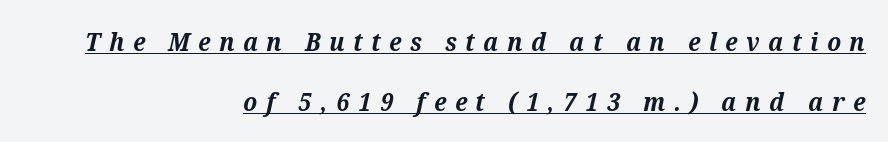
{"italic": "yes", "lean": "right", "slant_degrees": 12, "bold": "yes", "underline": "yes", "align": "right", "line_spacing": "loose", "line_spacing_ratio": 2.3, "letter_spacing": "wide", "letter_spacing_em": 0.33, "glyph_px": 26}
